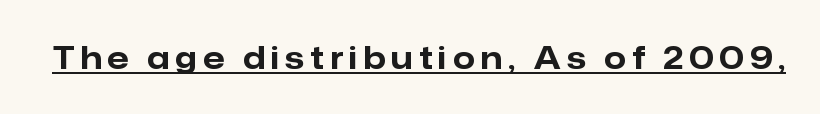
On the weight axis this lands at bold, roughly 700. Underlining? Definitely there. Rendered with straight, roman letterforms. The letters carry no serifs — their stems end cleanly without finishing strokes. Glyph-to-glyph distance is far greater than everyday printed text. Character widths vary here, with narrow letters taking less room than wide ones.
